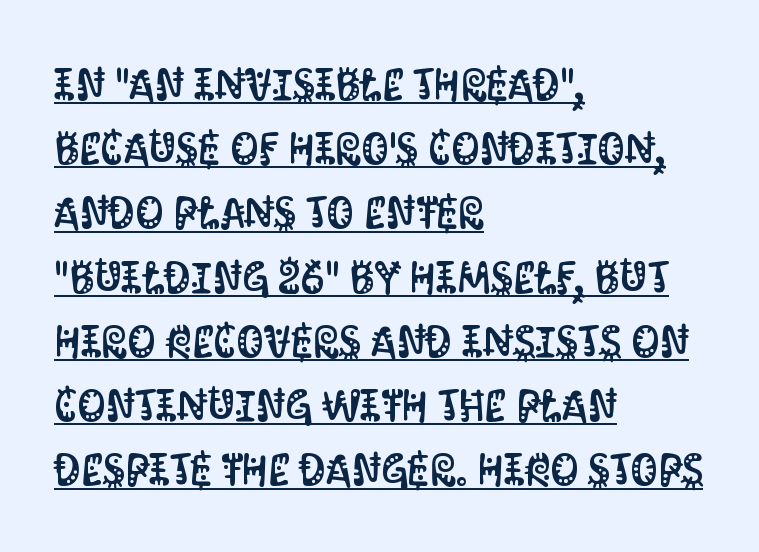
Q: Is the text italic (slanted)? A: No, it is upright.
Q: Is the typeface a serif or a sans-serif typeface? A: Sans-serif.
Q: Is the text underlined? A: Yes.
Q: How is the paragraph aligned? A: Left-aligned.
Q: Is the spacing between letters normal or unusually wide? A: Normal.
Q: Is the spacing between lines tight, normal or loose? A: Normal.
Q: Width (condensed, normal, or wide)? A: Condensed.
Q: Stroke contrast? A: Medium.
Q: x-height? A: Large.
Q: Monospaced? A: No.
